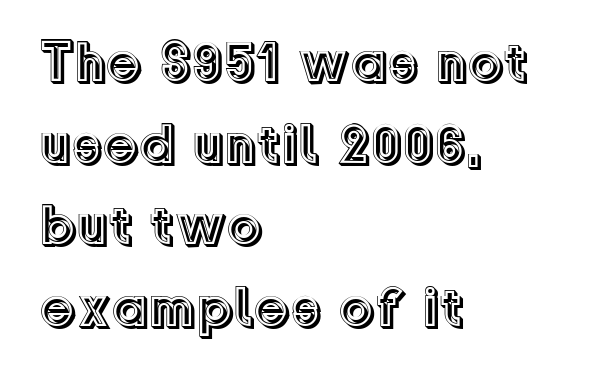
If you drew a ruler down the left edge, every line would touch it. Evenly set lines give the paragraph a standard silhouette. Every stem runs plumb, perpendicular to the baseline. Each letter keeps its own natural width here, so spacing adapts to shape. Tracking value appears to be zero — textbook default spacing. Underlining? Definitely not there.
